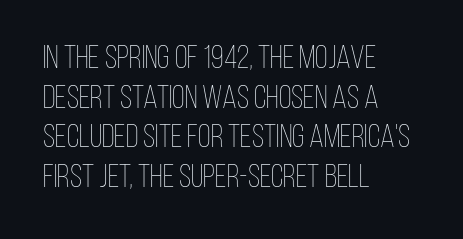
The image shows 33 px thin, condensed type, upright; set left-aligned, line spacing 1.2x, normal letter spacing, not underlined; low stroke contrast and a large x-height.
